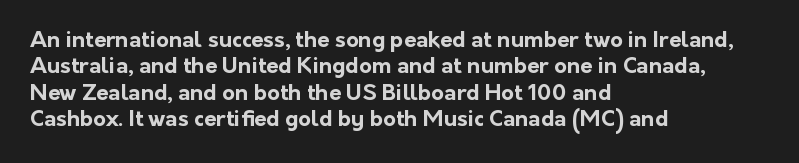
{"italic": "no", "bold": "yes", "underline": "no", "align": "left", "line_spacing_ratio": 1.2, "letter_spacing": "normal", "letter_spacing_em": 0.0, "glyph_px": 22}
